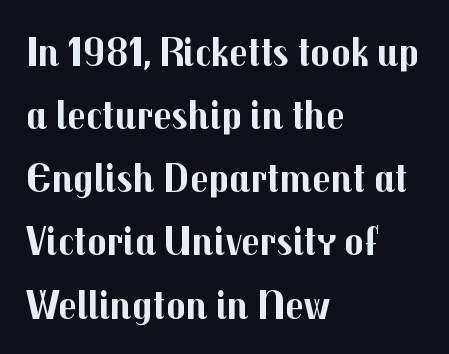
Q: Is the text bold? A: Yes.
Q: Is the text italic (slanted)? A: No, it is upright.
Q: Is the typeface a serif or a sans-serif typeface? A: Sans-serif.
Q: Is the text underlined? A: No.
Q: How is the paragraph aligned? A: Left-aligned.
Q: Is the spacing between letters normal or unusually wide? A: Normal.
Q: Is the spacing between lines tight, normal or loose? A: Normal.
Q: Width (condensed, normal, or wide)? A: Normal.
Q: Stroke contrast? A: Medium.
Q: x-height? A: Medium.
Q: Monospaced? A: No.
